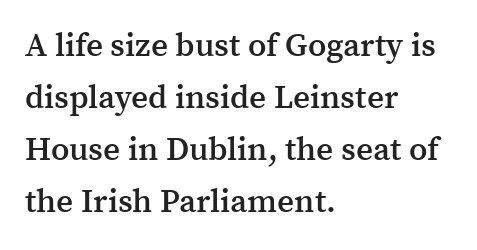
{"serif": "yes", "italic": "no", "bold": "semi", "weight": "semibold", "width": "normal", "stroke_contrast": "medium", "x_height": "medium", "monospaced": "no", "underline": "no", "align": "left", "line_spacing": "normal", "line_spacing_ratio": 1.58, "letter_spacing": "normal", "letter_spacing_em": 0.0, "glyph_px": 33}
